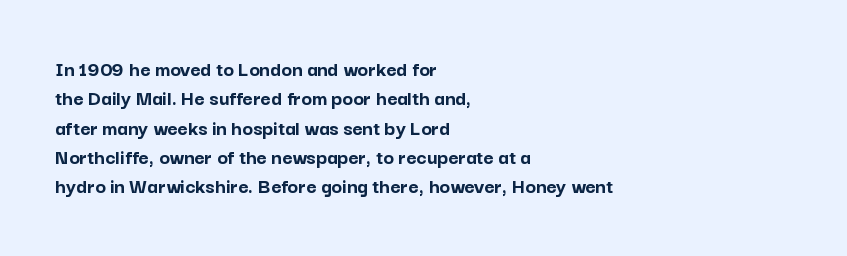
{"italic": "no", "bold": "yes", "underline": "no", "align": "left", "line_spacing": "normal", "line_spacing_ratio": 1.33, "letter_spacing": "normal", "letter_spacing_em": 0.0, "glyph_px": 22}
